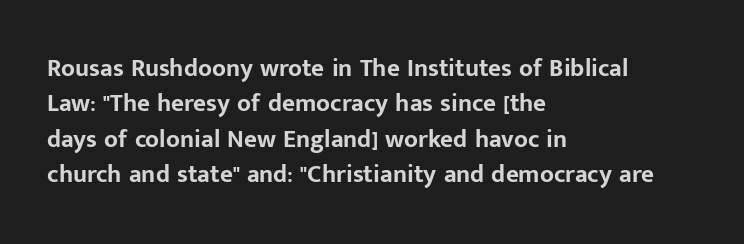
The strokes are fattened all the way to bold. Does the copy run flush right? No — it runs flush left. The face used here is rendered with its standard letterfit. Does the leading feel generous? No, just average. The typography opts for an upright posture over an oblique one.
